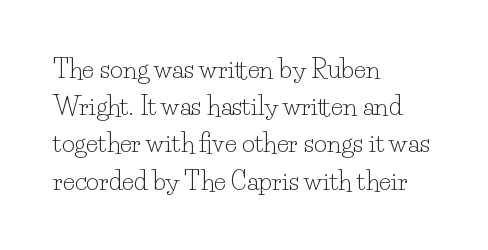
{"italic": "no", "bold": "no", "underline": "no", "align": "left", "line_spacing": "normal", "line_spacing_ratio": 1.49, "letter_spacing": "normal", "letter_spacing_em": 0.0, "glyph_px": 25}
